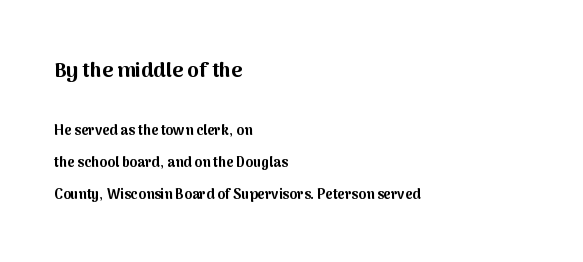
{"italic": "no", "bold": "yes", "underline": "no", "align": "left", "line_spacing": "loose", "line_spacing_ratio": 2.29, "letter_spacing": "normal", "letter_spacing_em": 0.0, "larger_block": "first", "size_ratio": 1.5, "glyph_px": 21}
